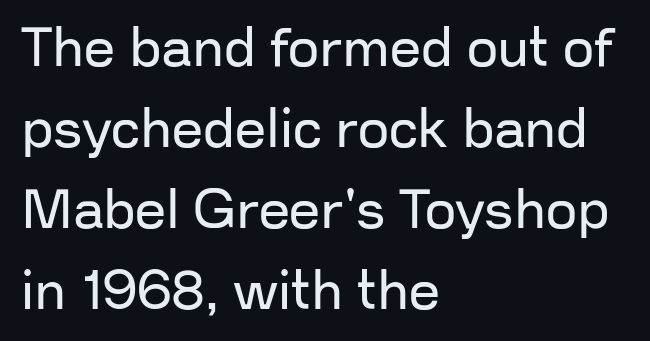
Q: Is the text bold? A: No.
Q: Is the text italic (slanted)? A: No, it is upright.
Q: Is the typeface a serif or a sans-serif typeface? A: Sans-serif.
Q: Is the text underlined? A: No.
Q: How is the paragraph aligned? A: Left-aligned.
Q: Is the spacing between letters normal or unusually wide? A: Normal.
Q: Is the spacing between lines tight, normal or loose? A: Normal.
Q: Width (condensed, normal, or wide)? A: Normal.
Q: Stroke contrast? A: Low.
Q: x-height? A: Medium.
Q: Monospaced? A: No.
